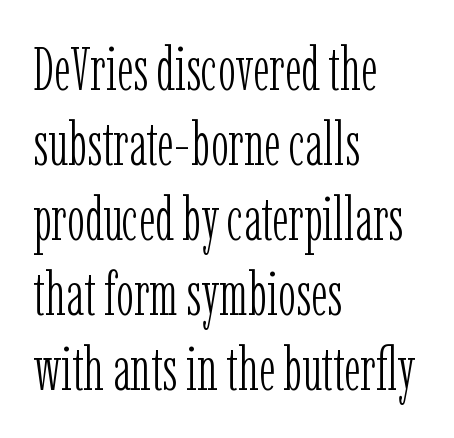
This rendering uses left alignment, leaving the right contour irregular. Italic? Not at all — the glyphs are vertical. Check the space under the baseline: it is left empty. Stroke thickness stays within the range of a standard reading face or lighter. This rendering employs a face with finishing strokes, i.e., a serif.
